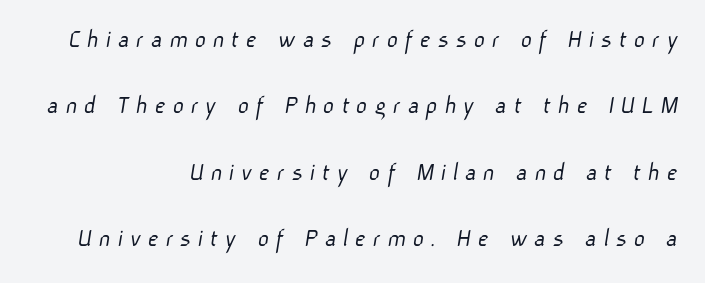
{"bold": "no", "underline": "no", "align": "right", "line_spacing": "loose", "line_spacing_ratio": 2.46, "letter_spacing": "wide", "letter_spacing_em": 0.25, "glyph_px": 27}
